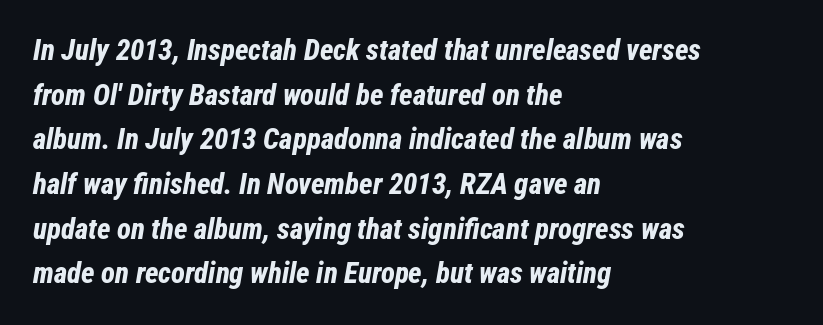
The image shows 29 px bold, condensed type, italic (leaning right); set left-aligned, normal line spacing (1.54x), normal letter spacing, not underlined; low stroke contrast and a medium x-height.
